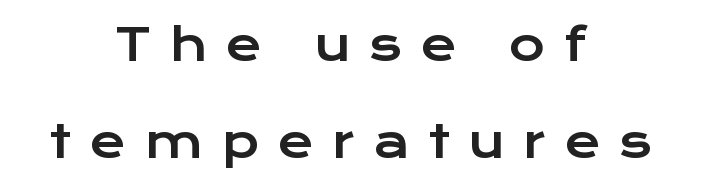
Q: Is the text italic (slanted)? A: No, it is upright.
Q: Is the typeface a serif or a sans-serif typeface? A: Sans-serif.
Q: Is the text underlined? A: No.
Q: How is the paragraph aligned? A: Centered.
Q: Is the spacing between letters normal or unusually wide? A: Unusually wide.
Q: Is the spacing between lines tight, normal or loose? A: Loose.
Q: Width (condensed, normal, or wide)? A: Wide.
Q: Stroke contrast? A: Low.
Q: x-height? A: Medium.
Q: Monospaced? A: No.
